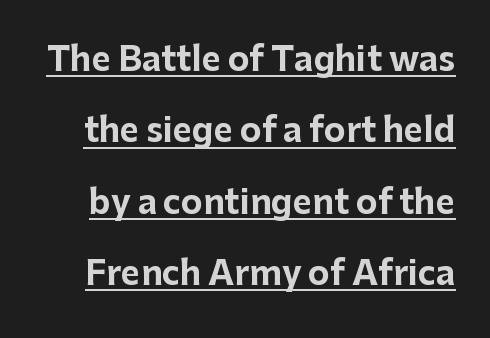
{"serif": "no", "italic": "no", "bold": "yes", "weight": "bold", "width": "normal", "stroke_contrast": "low", "x_height": "medium", "monospaced": "no", "underline": "yes", "line_spacing": "loose", "line_spacing_ratio": 2.16, "letter_spacing": "normal", "letter_spacing_em": 0.0, "glyph_px": 33}
